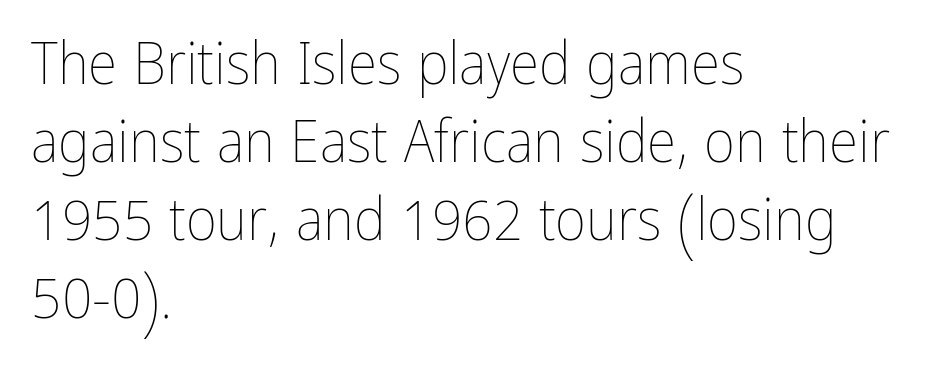
{"italic": "no", "bold": "no", "weight": "thin", "width": "condensed", "stroke_contrast": "low", "x_height": "medium", "monospaced": "no", "underline": "no", "align": "left", "line_spacing": "normal", "line_spacing_ratio": 1.3, "letter_spacing": "normal", "letter_spacing_em": 0.0, "glyph_px": 60}
